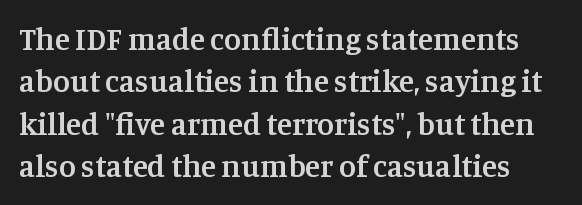
Observe the serifs anchoring each vertical stroke in this sample. A roman cut, with each character standing at attention. Looks like regular typesetting: each glyph gets only the width it needs. No extra tracking has been applied to these lines. Anything drawn beneath the words? Only blank space.
